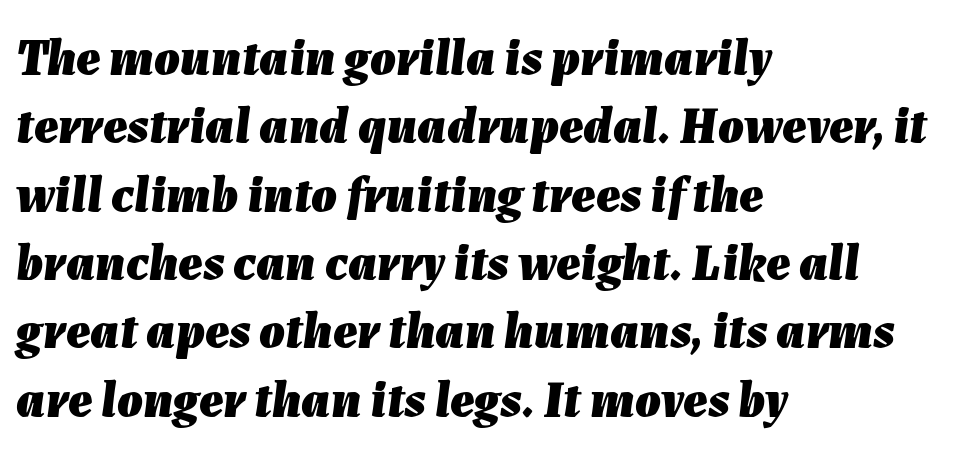
Q: Is the text bold? A: Yes.
Q: Is the text italic (slanted)? A: Yes, it leans right by about 7 degrees.
Q: Is the text underlined? A: No.
Q: How is the paragraph aligned? A: Left-aligned.
Q: Is the spacing between letters normal or unusually wide? A: Normal.
Q: Is the spacing between lines tight, normal or loose? A: Normal.
Q: Width (condensed, normal, or wide)? A: Normal.
Q: Stroke contrast? A: Low.
Q: x-height? A: Medium.
Q: Monospaced? A: No.
